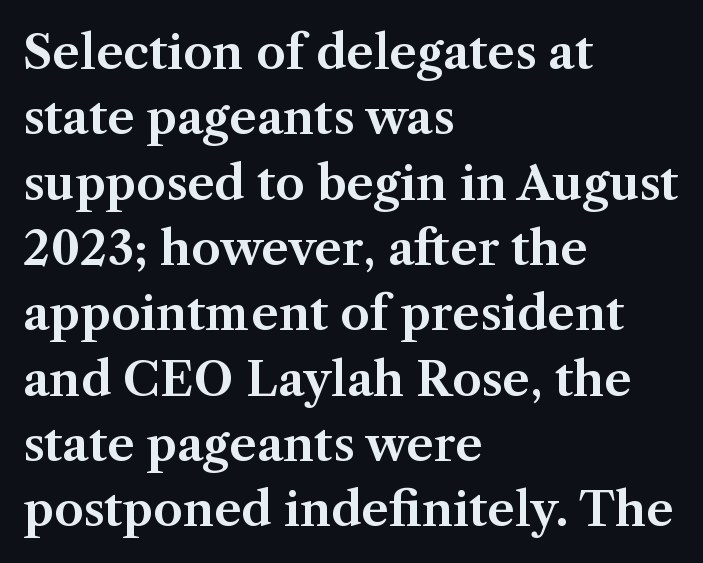
Casual observation: everything's shoved over to the left. Here the designer chose a conventional face with non-uniform glyph widths. The words here are not underlined. The designer went with a serif here, giving each stem small feet. The block of text has a typical density, with ordinary space between rows.
